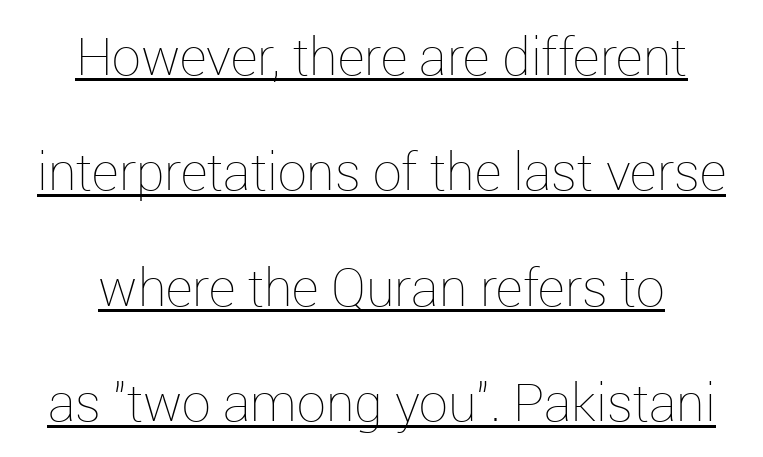
{"italic": "no", "bold": "no", "weight": "thin", "width": "normal", "stroke_contrast": "low", "x_height": "medium", "monospaced": "no", "underline": "yes", "align": "center", "line_spacing": "loose", "line_spacing_ratio": 2.22, "letter_spacing": "normal", "letter_spacing_em": 0.0, "glyph_px": 52}
